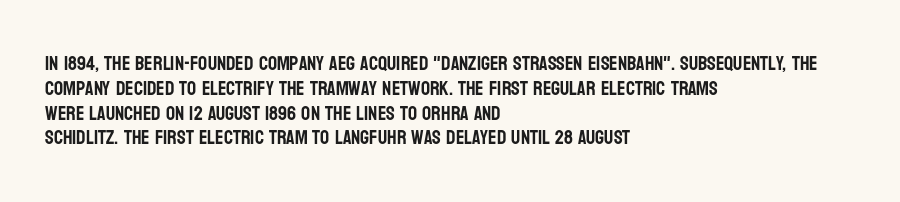
{"italic": "no", "underline": "no", "align": "left", "line_spacing_ratio": 1.24, "letter_spacing": "normal", "letter_spacing_em": 0.0, "glyph_px": 20}
